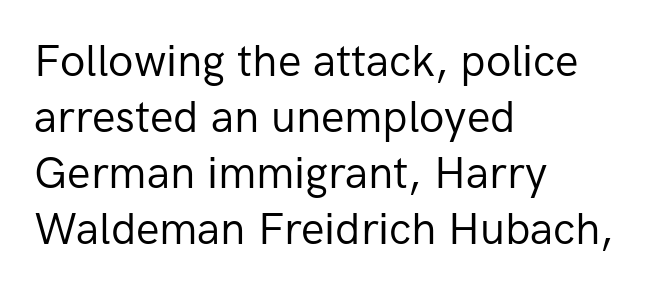
{"serif": "no", "italic": "no", "bold": "no", "weight": "regular", "width": "normal", "stroke_contrast": "low", "x_height": "medium", "monospaced": "no", "underline": "no", "align": "left", "line_spacing": "normal", "line_spacing_ratio": 1.27, "letter_spacing": "normal", "letter_spacing_em": 0.0, "glyph_px": 44}
